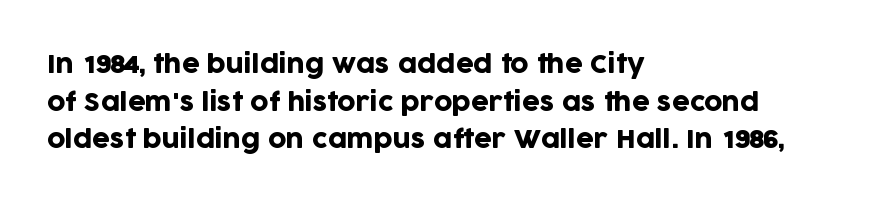
The image shows 25 px text type, upright; set left-aligned, normal line spacing (1.51x), normal letter spacing, not underlined.
